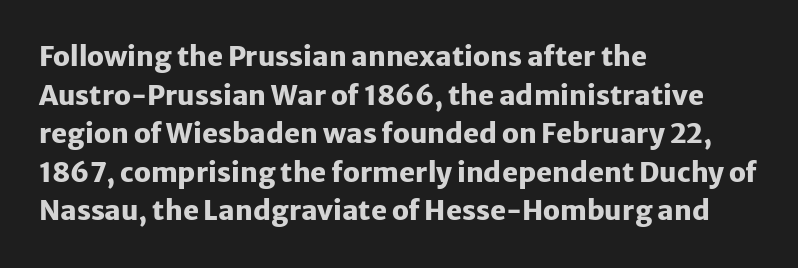
The image shows 27 px bold type, upright; set left-aligned, normal line spacing (1.43x), normal letter spacing, not underlined.
